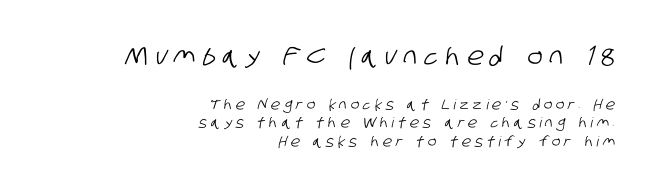
Q: Is the text underlined? A: No.
Q: How is the paragraph aligned? A: Right-aligned.
Q: Is the spacing between letters normal or unusually wide? A: Unusually wide.
Q: Is the spacing between lines tight, normal or loose? A: Normal.
Q: Which block of text is set in a larger size, the first (top) or the second (bottom)? A: The first (top) one.
